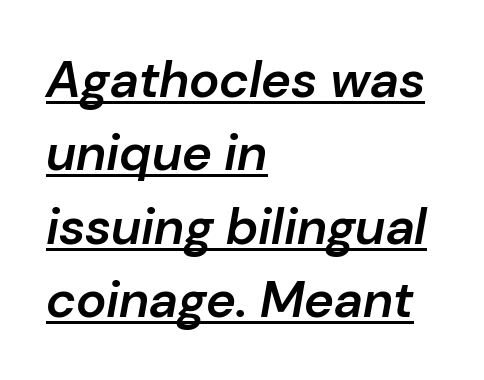
The image shows 51 px semibold type, italic (leaning right); set left-aligned, normal line spacing (1.44x), normal letter spacing, underlined; low stroke contrast and a medium x-height.
